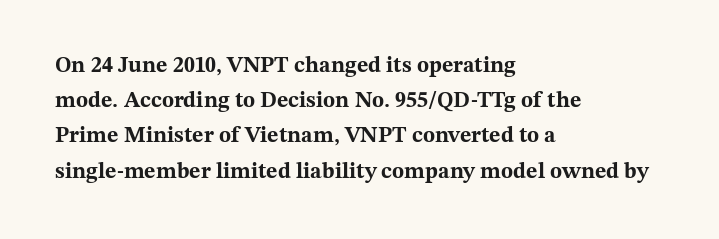
The image shows 22 px bold type, upright; set left-aligned, normal line spacing (1.6x), normal letter spacing, not underlined.
